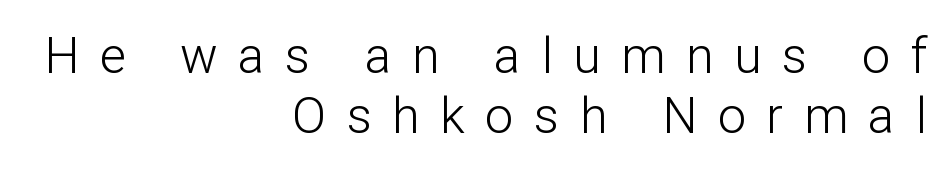
A flush-right, rag-left setting is used for this passage. It's the straight-up-and-down kind of type. Proportional: the letters do not fall into vertical columns. Unmarked baselines from the first word to the last. The rendering shows plain stroke endings on the letterforms — a sans-serif design. Weight: regular or lighter.
